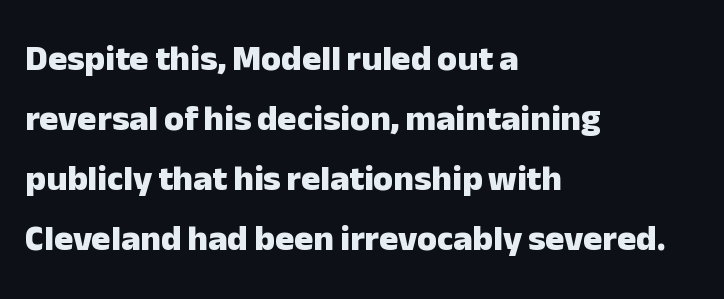
Each word holds together tightly as a unit, with standard inter-letter gaps. Font category for this specimen: sans-serif. Typesetter's note: full bold, strokes at maximum text heaviness. Posture: upright roman.
